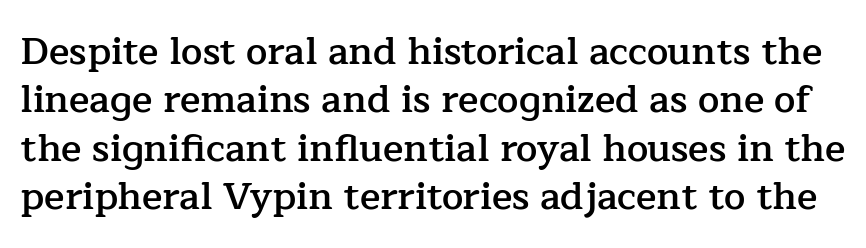
Q: Is the text bold? A: Semi-bold.
Q: Is the text italic (slanted)? A: No, it is upright.
Q: Is the typeface a serif or a sans-serif typeface? A: Serif.
Q: Is the text underlined? A: No.
Q: Is the spacing between letters normal or unusually wide? A: Normal.
Q: Is the spacing between lines tight, normal or loose? A: Normal.
Q: Width (condensed, normal, or wide)? A: Normal.
Q: Stroke contrast? A: Low.
Q: x-height? A: Medium.
Q: Monospaced? A: No.
